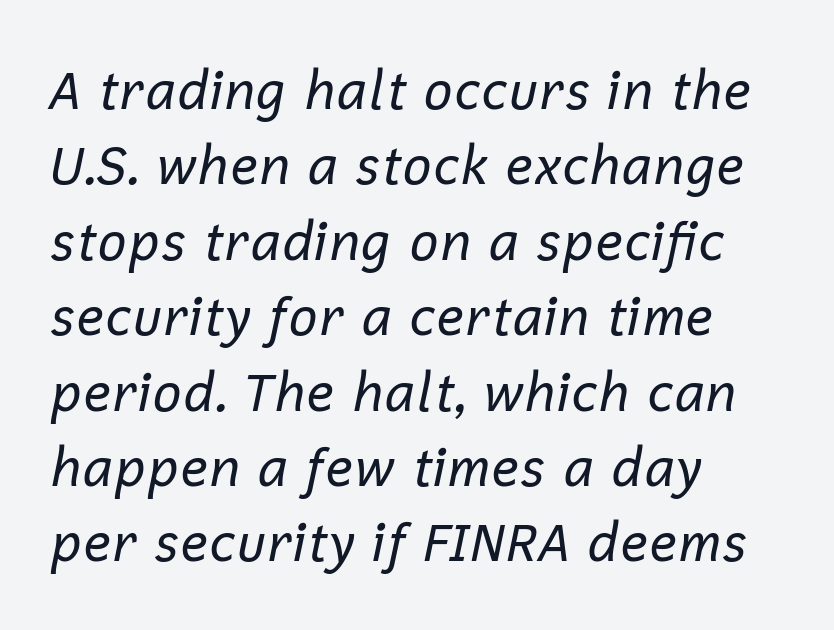
The image shows 52 px regular-weight type, italic (leaning right); set left-aligned, normal line spacing (1.45x), normal letter spacing, not underlined; low stroke contrast and a medium x-height.
